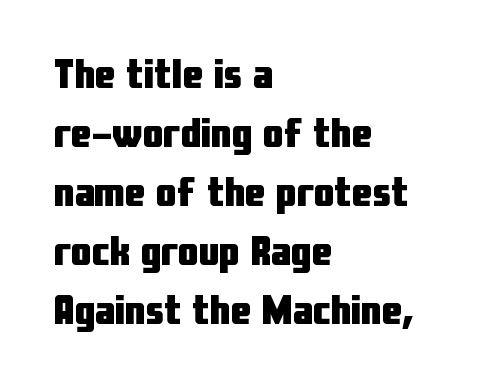
The image shows 41 px heavy, condensed sans-serif type, upright; set left-aligned, normal line spacing (1.44x), normal letter spacing, not underlined; low stroke contrast and a medium x-height.
